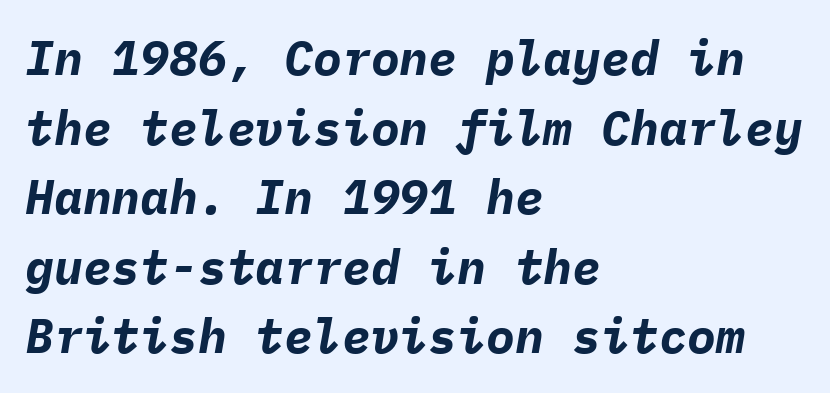
The face used here is rendered with its standard letterfit. These lines sit exactly where default settings would place them. The face used here is monospaced, like something from a code editor. Rule under the text: the space is simply empty. Reading down the block, your eye returns to a fixed left position each line.
